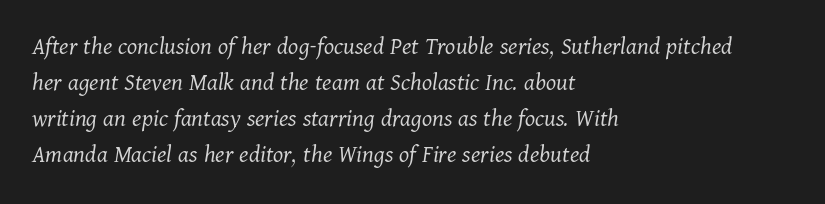
Q: Is the text bold? A: No.
Q: Is the text italic (slanted)? A: Yes, it leans right by about 11 degrees.
Q: Is the text underlined? A: No.
Q: How is the paragraph aligned? A: Left-aligned.
Q: Is the spacing between letters normal or unusually wide? A: Normal.
Q: Is the spacing between lines tight, normal or loose? A: Normal.
